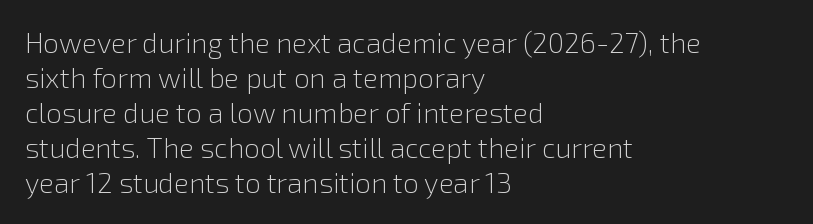
Alignment: flush left. Clear beneath every line of the passage. The typeface chosen for these lines omits serifs. The rendering uses natural spacing where letterforms have individual widths. When letters stand straight like this, we call the style roman or upright. If you measured baseline to baseline, you'd find a middling distance.
